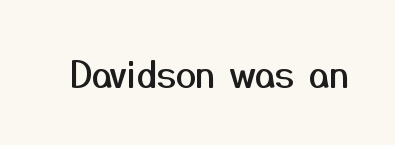
{"serif": "no", "italic": "no", "width": "normal", "stroke_contrast": "medium", "x_height": "medium", "monospaced": "no", "underline": "no", "letter_spacing": "normal", "letter_spacing_em": 0.0, "glyph_px": 36}
